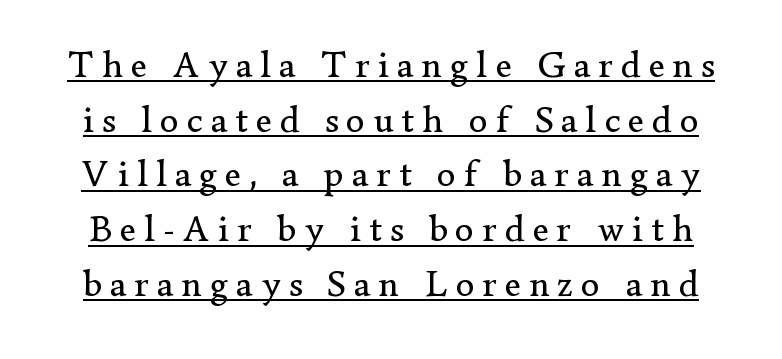
Q: Is the text bold? A: No.
Q: Is the text italic (slanted)? A: No, it is upright.
Q: Is the typeface a serif or a sans-serif typeface? A: Serif.
Q: Is the text underlined? A: Yes.
Q: Is the spacing between letters normal or unusually wide? A: Unusually wide.
Q: Is the spacing between lines tight, normal or loose? A: Normal.
Q: Width (condensed, normal, or wide)? A: Normal.
Q: Stroke contrast? A: Low.
Q: x-height? A: Small.
Q: Monospaced? A: No.
